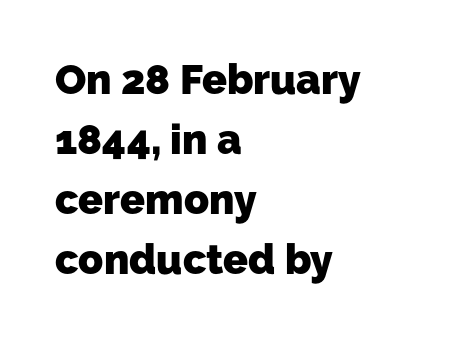
The image shows 41 px heavy sans-serif type; set left-aligned, normal line spacing (1.46x), normal letter spacing, not underlined; low stroke contrast and a medium x-height.
